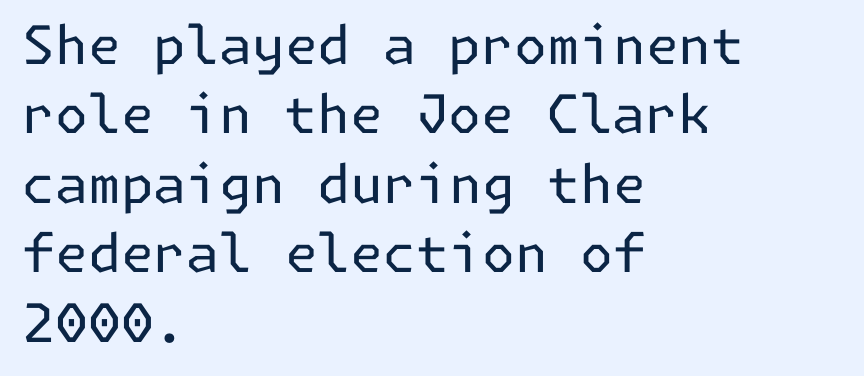
The letters stand upright; this is a roman face. Nope, no serifs anywhere on these letters. The letterforms sit at book weight or below. Notice how descenders clear the ascenders below comfortably — that's standard leading.
